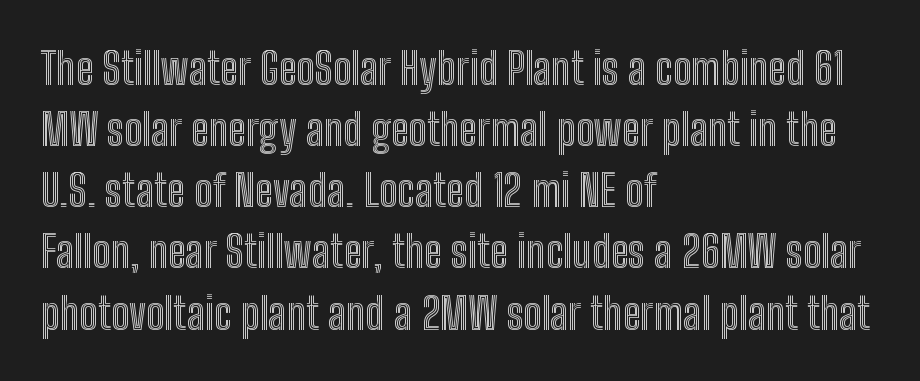
The image shows 44 px condensed type, upright; set left-aligned, normal line spacing (1.39x), normal letter spacing, not underlined; a medium x-height.
